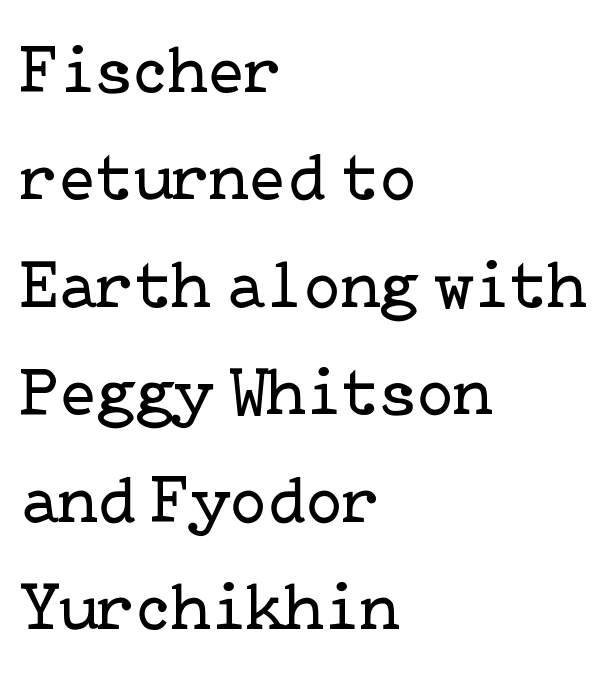
Q: Is the text bold? A: No.
Q: Is the text italic (slanted)? A: No, it is upright.
Q: Is the typeface a serif or a sans-serif typeface? A: Serif.
Q: Is the text underlined? A: No.
Q: How is the paragraph aligned? A: Left-aligned.
Q: Is the spacing between letters normal or unusually wide? A: Normal.
Q: Is the spacing between lines tight, normal or loose? A: Normal.
Q: Width (condensed, normal, or wide)? A: Normal.
Q: Stroke contrast? A: Low.
Q: x-height? A: Medium.
